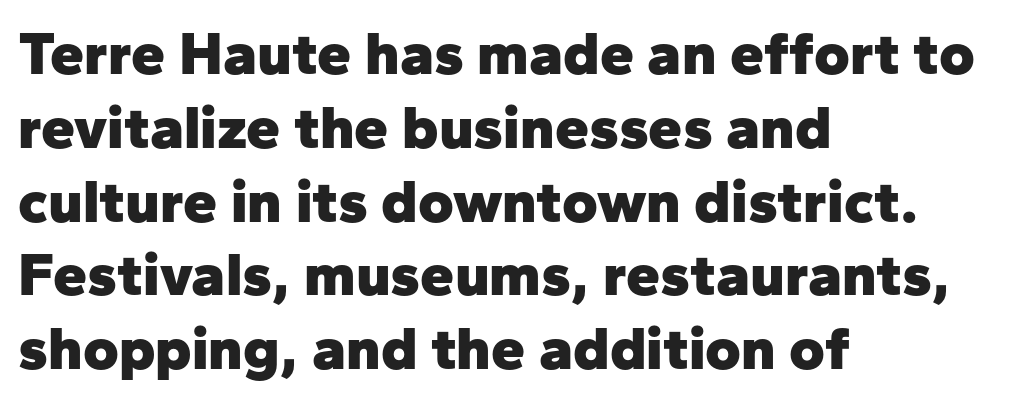
{"serif": "no", "italic": "no", "bold": "yes", "weight": "heavy", "width": "normal", "stroke_contrast": "low", "x_height": "medium", "monospaced": "no", "underline": "no", "align": "left", "line_spacing_ratio": 1.21, "letter_spacing": "normal", "letter_spacing_em": 0.0, "glyph_px": 61}
